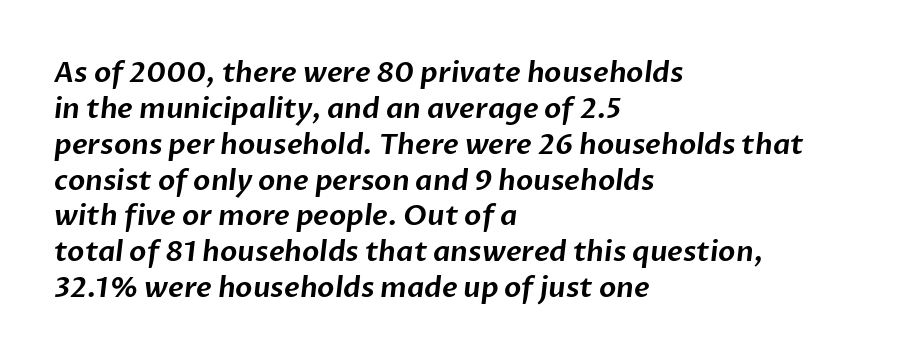
The image shows 28 px sans-serif type; set left-aligned, normal line spacing (1.28x), normal letter spacing, not underlined; low stroke contrast and a medium x-height.
